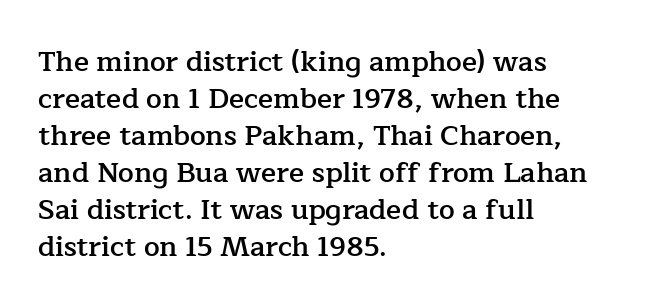
Each letter keeps its own natural width here, so spacing adapts to shape. These lines keep a tight, regular rhythm from letter to letter. When letters stand straight like this, we call the style roman or upright. Only glyphs here, with clear space below each row. Line starts are locked; line ends wander.
